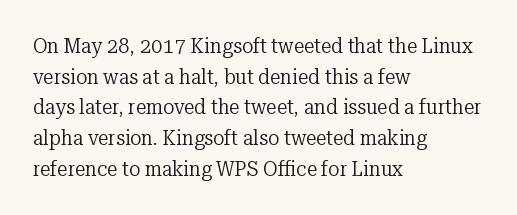
The image shows 21 px text type, upright; set left-aligned, normal line spacing (1.46x), normal letter spacing, not underlined.
